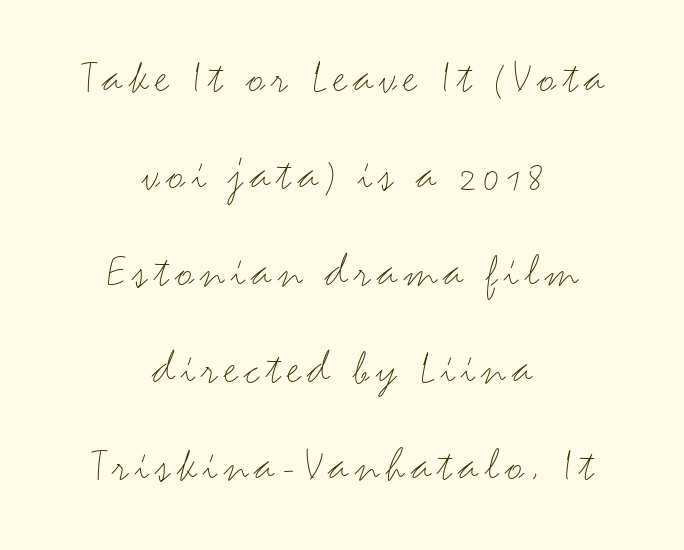
Q: Is the text bold? A: No.
Q: Is the text italic (slanted)? A: Yes.
Q: Is the typeface a serif or a sans-serif typeface? A: Sans-serif.
Q: Is the text underlined? A: No.
Q: How is the paragraph aligned? A: Centered.
Q: Is the spacing between lines tight, normal or loose? A: Loose.
Q: Width (condensed, normal, or wide)? A: Wide.
Q: Stroke contrast? A: Medium.
Q: x-height? A: Small.
Q: Monospaced? A: No.
